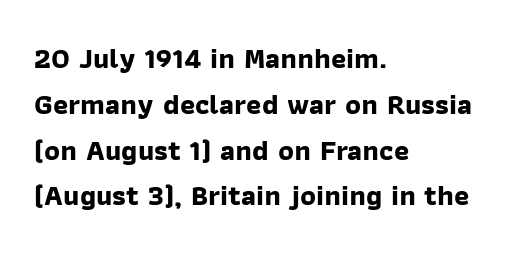
Q: Is the text bold? A: Yes.
Q: Is the typeface a serif or a sans-serif typeface? A: Sans-serif.
Q: Is the text underlined? A: No.
Q: How is the paragraph aligned? A: Left-aligned.
Q: Is the spacing between letters normal or unusually wide? A: Normal.
Q: Is the spacing between lines tight, normal or loose? A: Normal.
Q: Width (condensed, normal, or wide)? A: Normal.
Q: Stroke contrast? A: Low.
Q: x-height? A: Medium.
Q: Monospaced? A: No.
